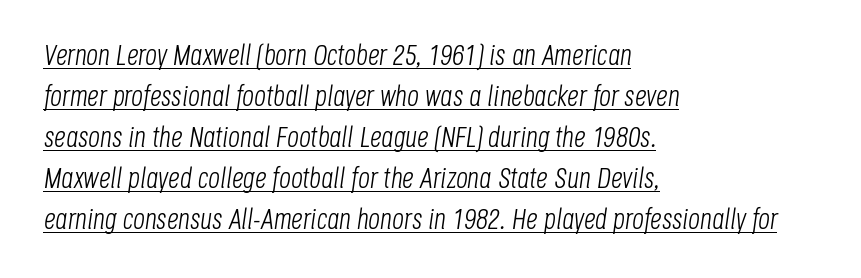
The image shows 29 px light, condensed type, italic (leaning right); set left-aligned, normal line spacing (1.41x), normal letter spacing, underlined; low stroke contrast and a large x-height.
